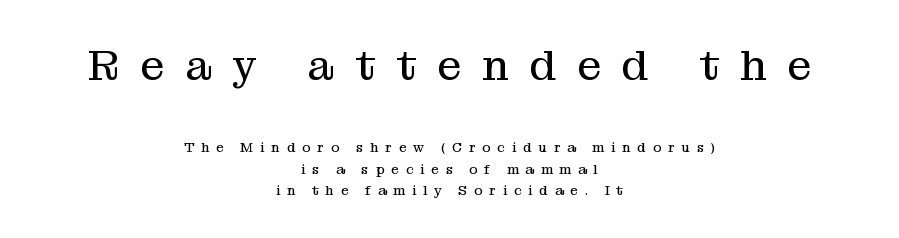
The image shows 43 px regular-weight serif type, upright; set centered, normal line spacing (1.55x), unusually wide letter spacing (+0.48 em), not underlined; the first (top) block is 3.07x larger; medium stroke contrast and a medium x-height.
